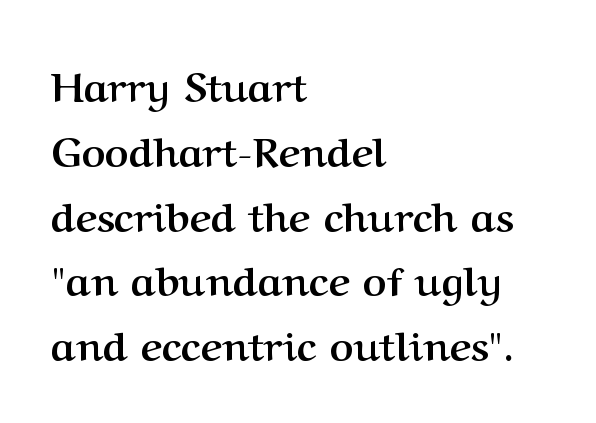
The image shows 41 px semibold serif type, upright; set left-aligned, normal line spacing (1.58x), normal letter spacing, not underlined; medium stroke contrast and a medium x-height.
